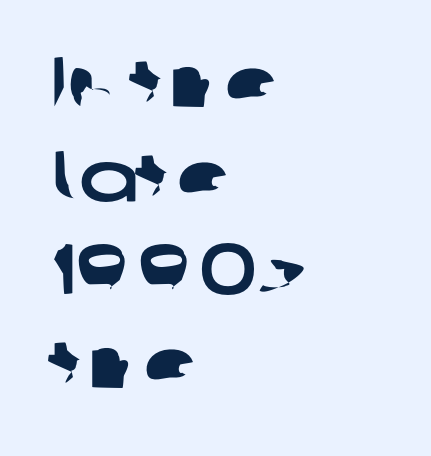
Q: Is the typeface a serif or a sans-serif typeface? A: Sans-serif.
Q: Is the text underlined? A: No.
Q: How is the paragraph aligned? A: Left-aligned.
Q: Is the spacing between letters normal or unusually wide? A: Normal.
Q: Is the spacing between lines tight, normal or loose? A: Normal.
Q: Width (condensed, normal, or wide)? A: Wide.
Q: Stroke contrast? A: Low.
Q: x-height? A: Medium.
Q: Monospaced? A: No.
